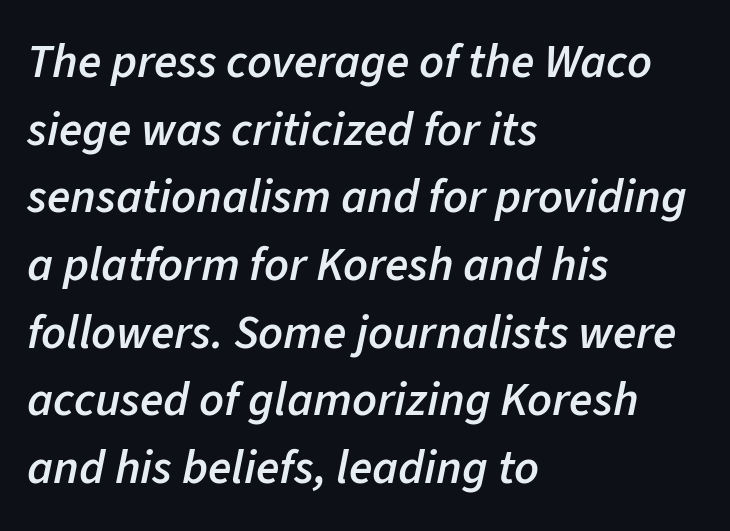
Q: Is the text bold? A: Semi-bold.
Q: Is the text italic (slanted)? A: Yes, it leans right by about 11 degrees.
Q: Is the text underlined? A: No.
Q: How is the paragraph aligned? A: Left-aligned.
Q: Is the spacing between letters normal or unusually wide? A: Normal.
Q: Is the spacing between lines tight, normal or loose? A: Normal.
Q: Width (condensed, normal, or wide)? A: Normal.
Q: Stroke contrast? A: Low.
Q: x-height? A: Medium.
Q: Monospaced? A: No.
